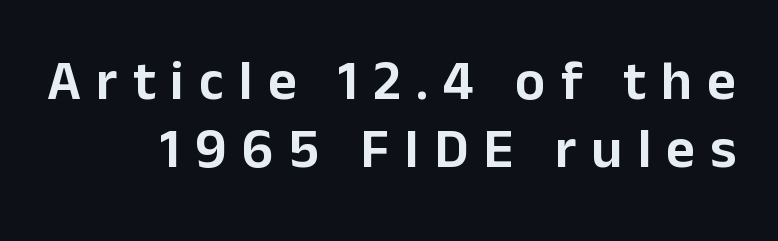
{"serif": "no", "italic": "no", "width": "normal", "stroke_contrast": "low", "x_height": "medium", "monospaced": "no", "underline": "no", "align": "right", "line_spacing_ratio": 1.22, "letter_spacing": "wide", "letter_spacing_em": 0.27, "glyph_px": 56}
